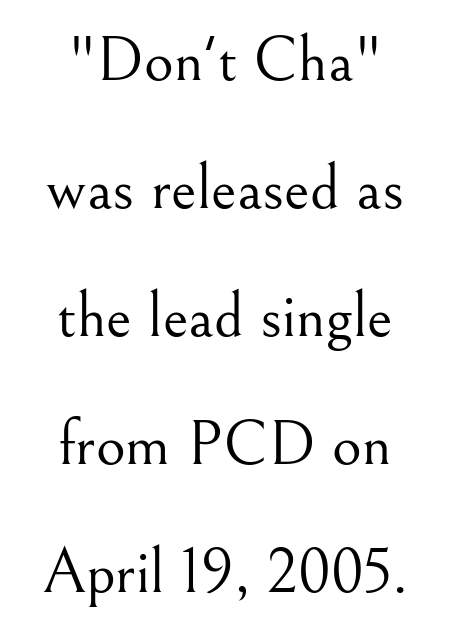
Q: Is the text bold? A: No.
Q: Is the text italic (slanted)? A: No, it is upright.
Q: Is the typeface a serif or a sans-serif typeface? A: Serif.
Q: Is the text underlined? A: No.
Q: How is the paragraph aligned? A: Centered.
Q: Is the spacing between letters normal or unusually wide? A: Normal.
Q: Is the spacing between lines tight, normal or loose? A: Loose.
Q: Width (condensed, normal, or wide)? A: Normal.
Q: Stroke contrast? A: Medium.
Q: x-height? A: Small.
Q: Monospaced? A: No.
